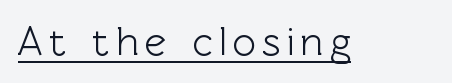
Q: Is the text italic (slanted)? A: No, it is upright.
Q: Is the typeface a serif or a sans-serif typeface? A: Sans-serif.
Q: Is the text underlined? A: Yes.
Q: Width (condensed, normal, or wide)? A: Normal.
Q: x-height? A: Medium.
Q: Monospaced? A: No.
